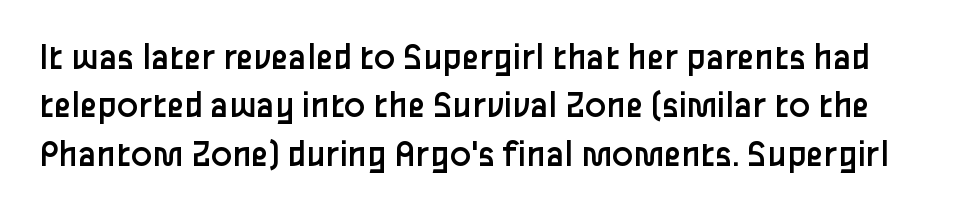
Q: Is the text bold? A: No.
Q: Is the text italic (slanted)? A: No, it is upright.
Q: Is the typeface a serif or a sans-serif typeface? A: Sans-serif.
Q: Is the text underlined? A: No.
Q: Is the spacing between letters normal or unusually wide? A: Normal.
Q: Width (condensed, normal, or wide)? A: Normal.
Q: Stroke contrast? A: Low.
Q: x-height? A: Medium.
Q: Monospaced? A: No.
